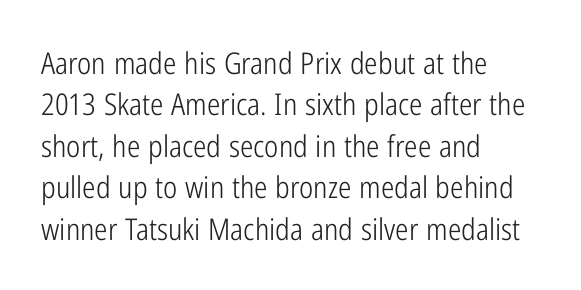
{"serif": "no", "italic": "no", "bold": "no", "weight": "light", "width": "condensed", "stroke_contrast": "low", "x_height": "medium", "monospaced": "no", "underline": "no", "align": "left", "line_spacing": "normal", "line_spacing_ratio": 1.38, "letter_spacing": "normal", "letter_spacing_em": 0.0, "glyph_px": 30}
